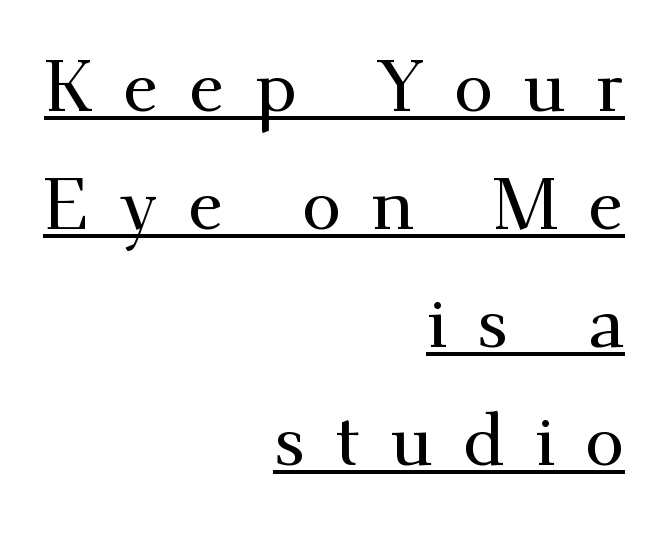
The image shows 72 px serif type, upright; set right-aligned, normal line spacing (1.64x), unusually wide letter spacing (+0.42 em), underlined; medium stroke contrast and a small x-height.
